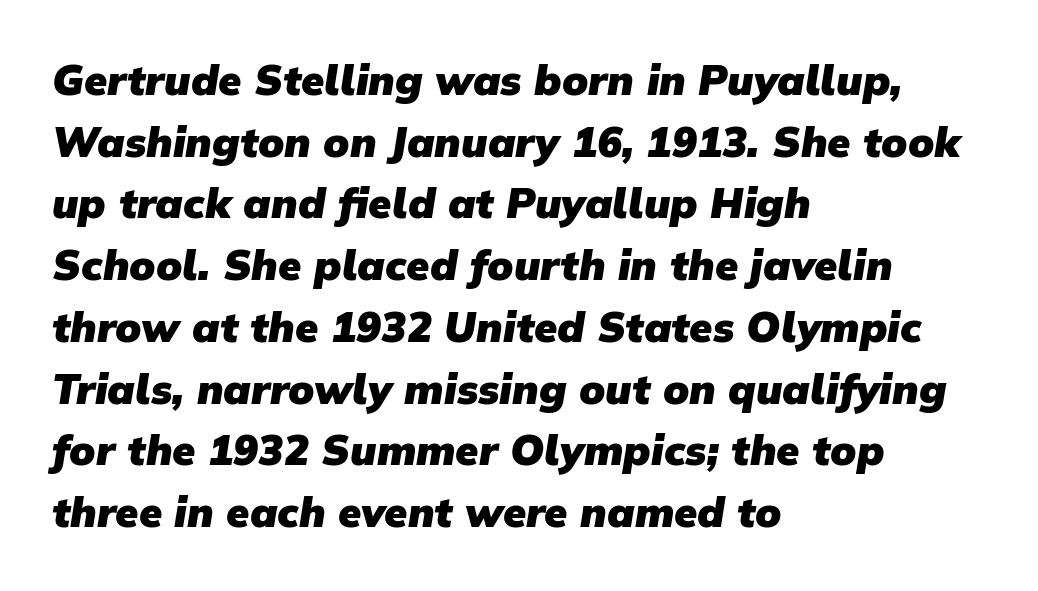
Q: Is the text bold? A: Yes.
Q: Is the typeface a serif or a sans-serif typeface? A: Sans-serif.
Q: Is the text underlined? A: No.
Q: How is the paragraph aligned? A: Left-aligned.
Q: Is the spacing between letters normal or unusually wide? A: Normal.
Q: Is the spacing between lines tight, normal or loose? A: Normal.
Q: Width (condensed, normal, or wide)? A: Normal.
Q: Stroke contrast? A: Low.
Q: x-height? A: Medium.
Q: Monospaced? A: No.
